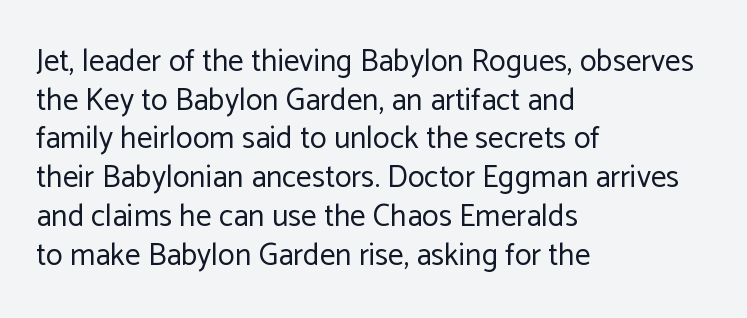
Q: Is the text bold? A: No.
Q: Is the text italic (slanted)? A: No, it is upright.
Q: Is the typeface a serif or a sans-serif typeface? A: Sans-serif.
Q: Is the text underlined? A: No.
Q: How is the paragraph aligned? A: Left-aligned.
Q: Is the spacing between letters normal or unusually wide? A: Normal.
Q: Is the spacing between lines tight, normal or loose? A: Normal.
Q: Width (condensed, normal, or wide)? A: Normal.
Q: Stroke contrast? A: Low.
Q: x-height? A: Medium.
Q: Monospaced? A: No.
